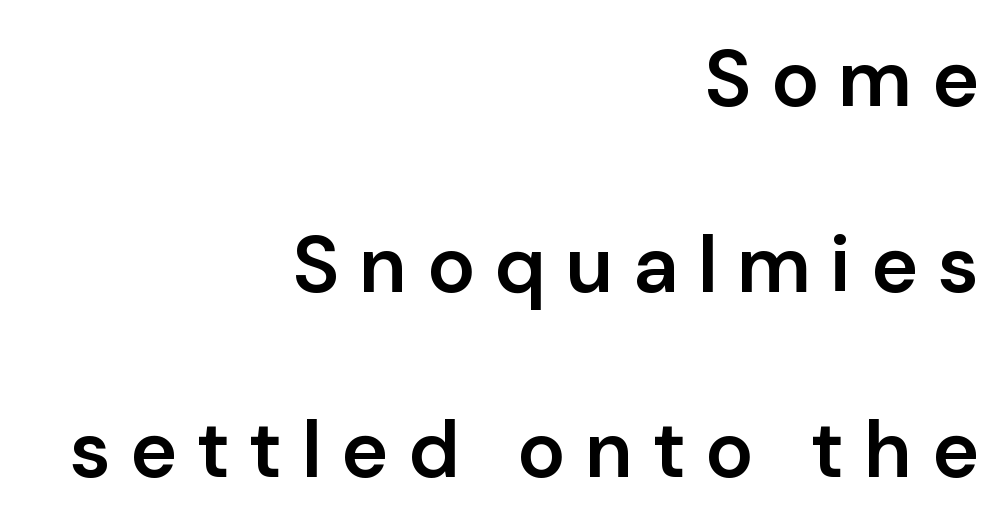
Strokes here are thickened, but only to semibold level. A roman cut, with each character standing at attention. Tracking value appears strongly positive — letters spread wide. Nope, no serifs anywhere on these letters. The space directly below the letters is spotless.
